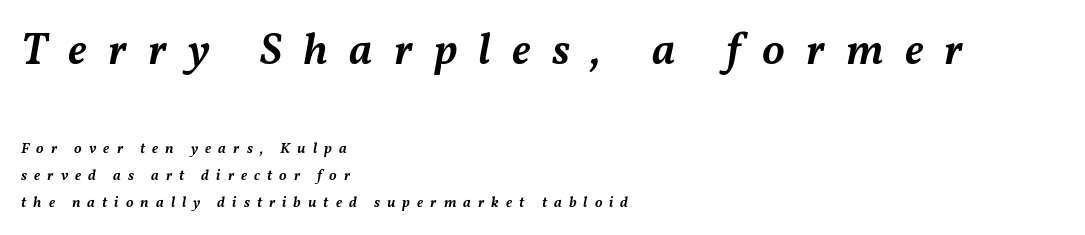
Q: Is the text bold? A: Semi-bold.
Q: Is the text italic (slanted)? A: Yes, it leans right by about 11 degrees.
Q: Is the text underlined? A: No.
Q: How is the paragraph aligned? A: Left-aligned.
Q: Is the spacing between letters normal or unusually wide? A: Unusually wide.
Q: Which block of text is set in a larger size, the first (top) or the second (bottom)? A: The first (top) one.
Q: Width (condensed, normal, or wide)? A: Normal.
Q: Stroke contrast? A: Medium.
Q: x-height? A: Medium.
Q: Monospaced? A: No.
